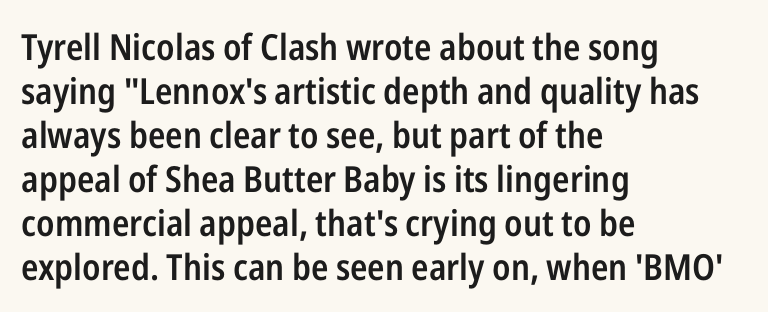
Typeset ragged right — the left edge is the straight one. The face used here is a sans, in the tradition of grotesques and geometrics. Type without underlining. Style check: upright. A semibold gives these letters moderate extra thickness, short of bold. The gaps between neighbouring characters are ordinary and unremarkable.
